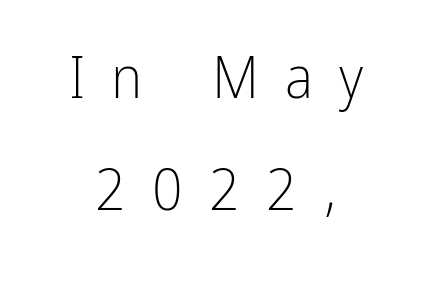
The image shows 60 px light, condensed sans-serif type, upright; set line spacing 1.87x, unusually wide letter spacing (+0.44 em), not underlined; low stroke contrast and a medium x-height.
